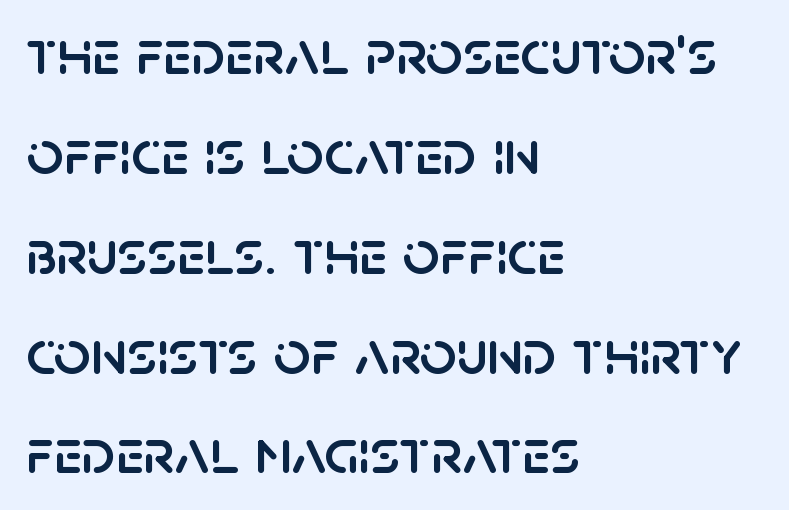
The image shows 64 px sans-serif type, upright; set left-aligned, normal line spacing (1.56x), normal letter spacing, not underlined; low stroke contrast and a large x-height.
